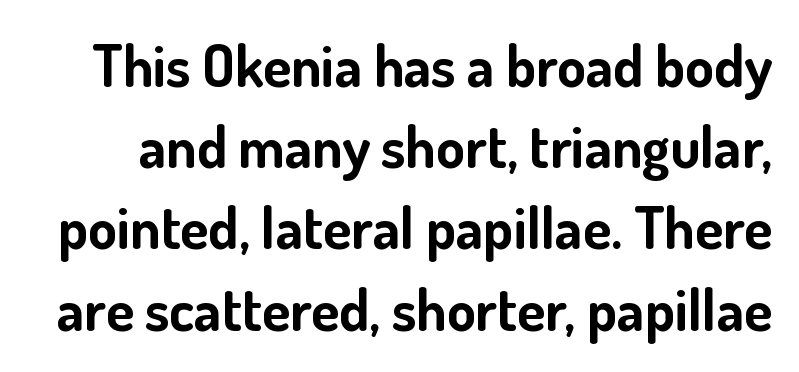
Q: Is the text bold? A: Yes.
Q: Is the text italic (slanted)? A: No, it is upright.
Q: Is the typeface a serif or a sans-serif typeface? A: Sans-serif.
Q: Is the text underlined? A: No.
Q: Is the spacing between letters normal or unusually wide? A: Normal.
Q: Is the spacing between lines tight, normal or loose? A: Normal.
Q: Width (condensed, normal, or wide)? A: Normal.
Q: Stroke contrast? A: Low.
Q: x-height? A: Small.
Q: Monospaced? A: No.
